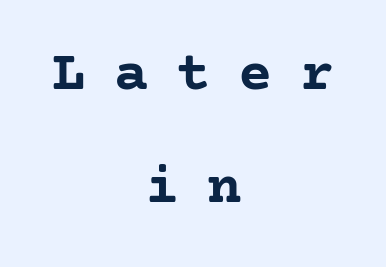
{"serif": "yes", "italic": "no", "bold": "yes", "weight": "semibold", "width": "normal", "stroke_contrast": "low", "x_height": "medium", "underline": "no", "align": "center", "line_spacing": "loose", "line_spacing_ratio": 1.99, "letter_spacing": "wide", "letter_spacing_em": 0.49, "glyph_px": 57}
